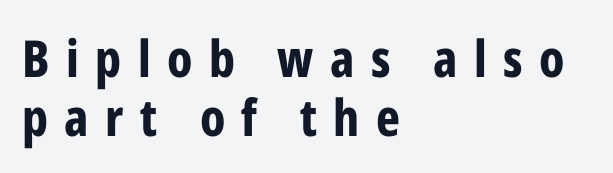
Nope, no serifs anywhere on these letters. The type sits square on the baseline with zero lean. Line starts are locked; line ends wander. The space directly below the letters is spotless.
